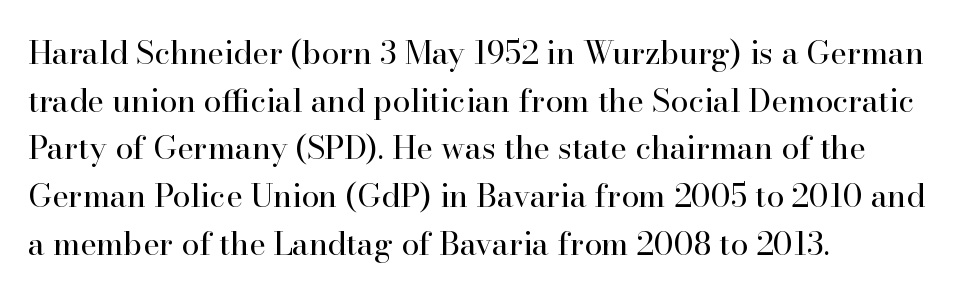
The image shows 32 px regular-weight serif type, upright; set left-aligned, normal line spacing (1.49x), normal letter spacing, not underlined; high stroke contrast and a small x-height.
